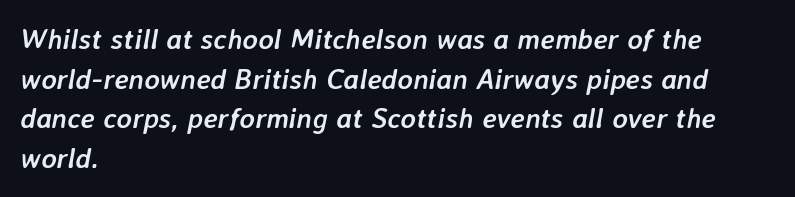
The image shows 29 px semibold type, italic (leaning right); set left-aligned, normal line spacing (1.37x), normal letter spacing, not underlined; low stroke contrast and a medium x-height.
